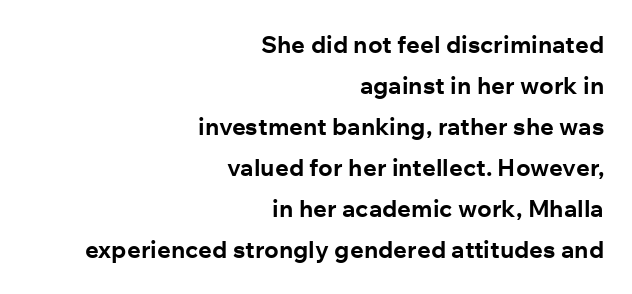
Q: Is the text bold? A: Yes.
Q: Is the text italic (slanted)? A: No, it is upright.
Q: Is the text underlined? A: No.
Q: How is the paragraph aligned? A: Right-aligned.
Q: Is the spacing between letters normal or unusually wide? A: Normal.
